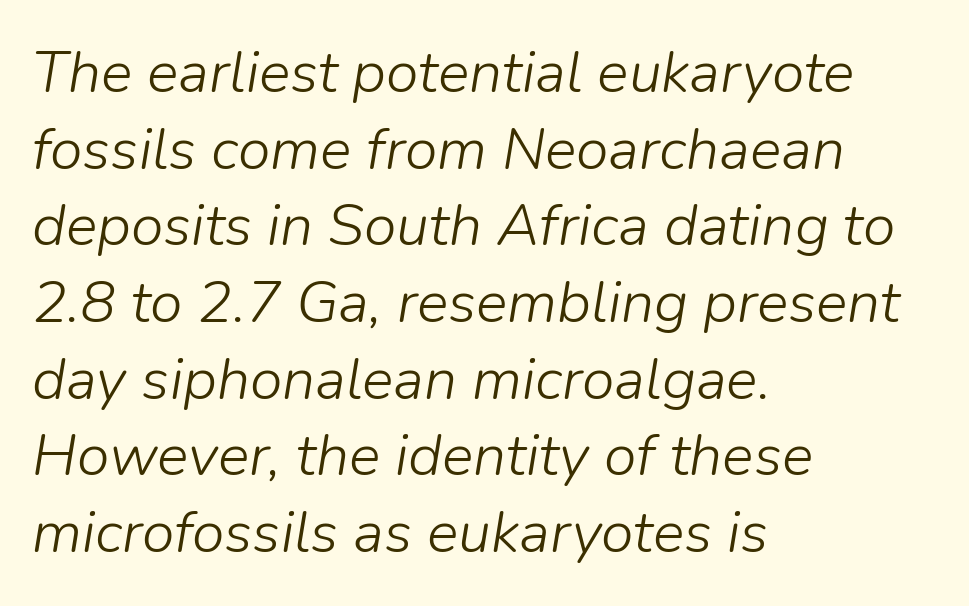
The image shows 59 px light type, italic (leaning right); set left-aligned, normal line spacing (1.3x), normal letter spacing, not underlined; low stroke contrast and a medium x-height.
